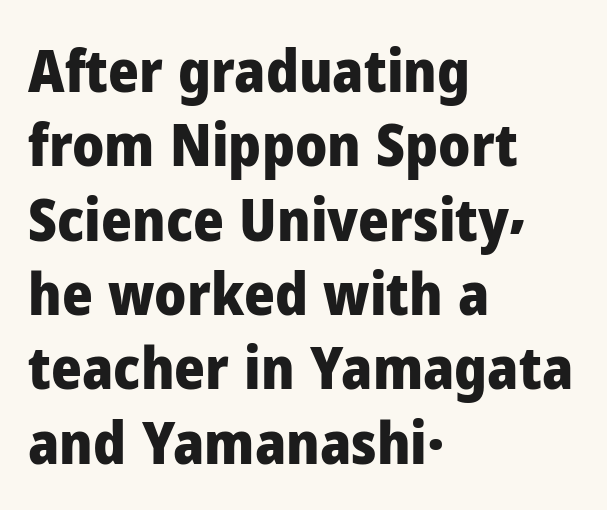
Q: Is the text bold? A: Yes.
Q: Is the text italic (slanted)? A: No, it is upright.
Q: Is the typeface a serif or a sans-serif typeface? A: Sans-serif.
Q: Is the text underlined? A: No.
Q: How is the paragraph aligned? A: Left-aligned.
Q: Is the spacing between letters normal or unusually wide? A: Normal.
Q: Is the spacing between lines tight, normal or loose? A: Normal.
Q: Width (condensed, normal, or wide)? A: Normal.
Q: Stroke contrast? A: Low.
Q: x-height? A: Medium.
Q: Monospaced? A: No.
